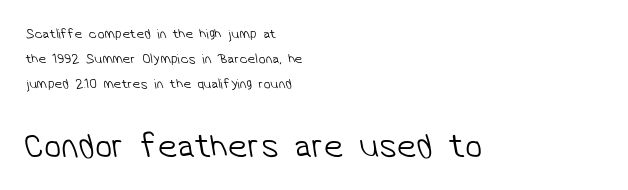
This is not heavy type; no bold has been used. Larger block? The one below; the one above is distinctly smaller. The rendering uses natural spacing where letterforms have individual widths. The face used here is rendered with its standard letterfit. Typographically, this falls in the sans-serif category.
